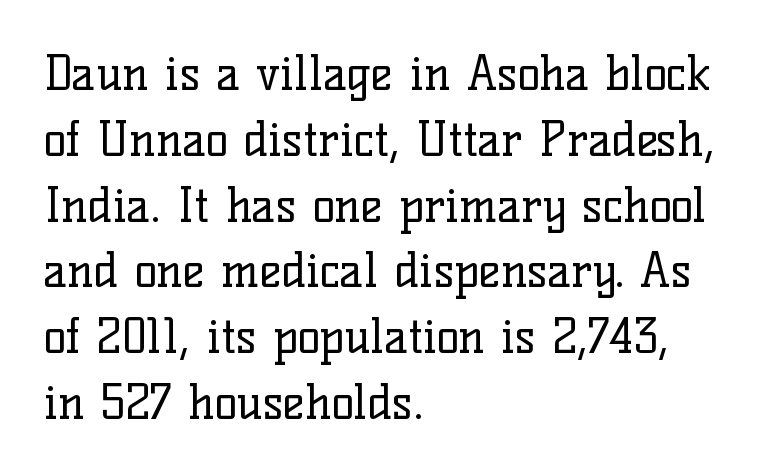
{"serif": "yes", "italic": "no", "bold": "no", "weight": "regular", "width": "normal", "stroke_contrast": "low", "x_height": "medium", "monospaced": "no", "underline": "no", "align": "left", "line_spacing": "normal", "line_spacing_ratio": 1.4, "letter_spacing": "normal", "letter_spacing_em": 0.0, "glyph_px": 47}
